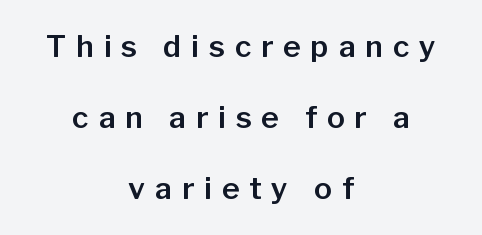
The image shows 30 px sans-serif type, upright; set centered, loose line spacing (2.36x), unusually wide letter spacing (+0.33 em), not underlined; low stroke contrast and a medium x-height.
